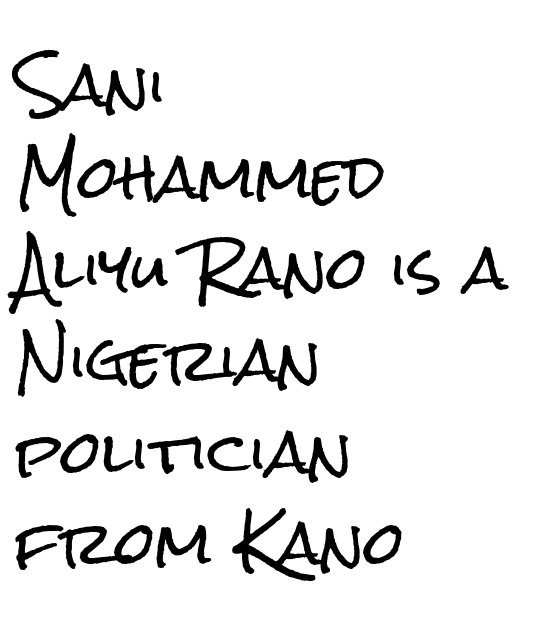
The image shows 58 px condensed sans-serif type, upright; set left-aligned, normal line spacing (1.58x), normal letter spacing, not underlined; low stroke contrast and a medium x-height.
